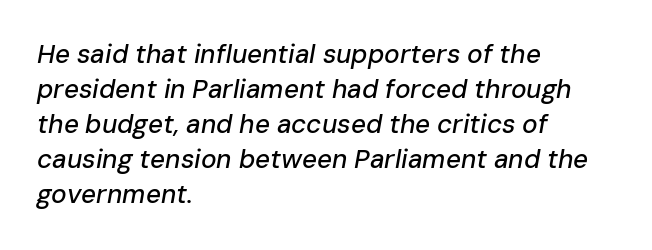
{"italic": "yes", "lean": "right", "slant_degrees": 10, "underline": "no", "align": "left", "line_spacing": "normal", "line_spacing_ratio": 1.35, "letter_spacing": "normal", "letter_spacing_em": 0.0, "glyph_px": 26}
